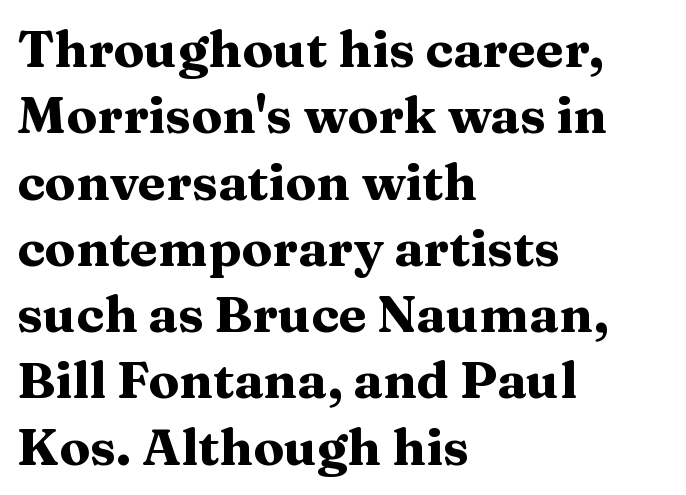
The image shows 51 px heavy, wide serif type, upright; set left-aligned, normal line spacing (1.3x), normal letter spacing, not underlined; medium stroke contrast and a medium x-height.
